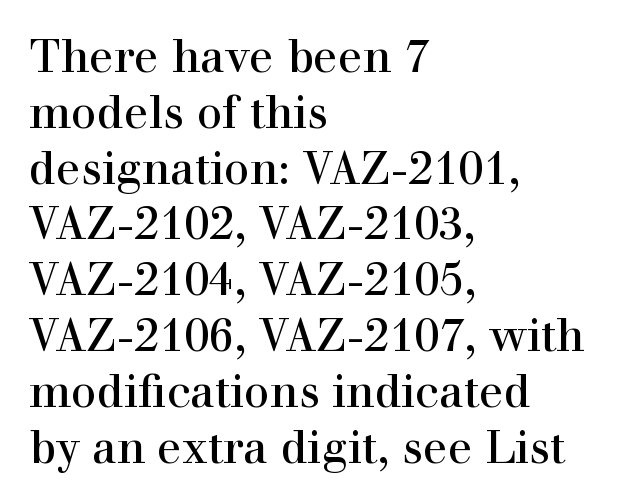
{"serif": "yes", "italic": "no", "bold": "no", "weight": "regular", "width": "normal", "stroke_contrast": "high", "x_height": "medium", "monospaced": "no", "underline": "no", "align": "left", "line_spacing_ratio": 1.24, "letter_spacing": "normal", "letter_spacing_em": 0.0, "glyph_px": 45}
